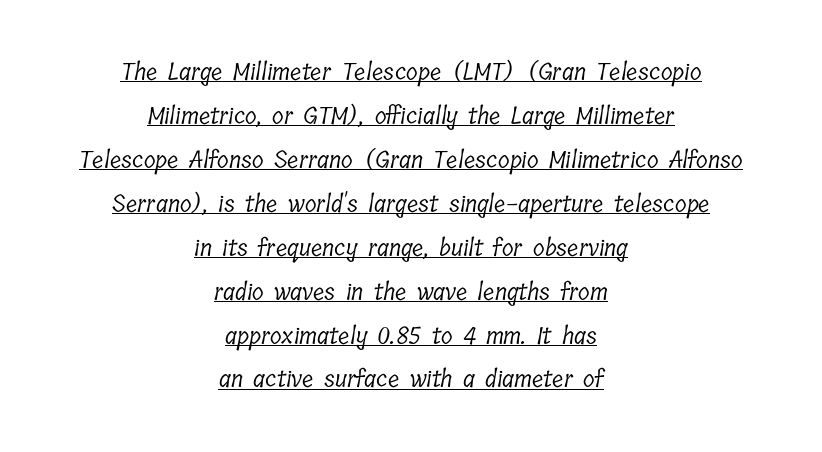
Inter-character spacing is left at the font's built-in metrics. On a weight scale, this lands at 450 or below. Neither beginnings nor endings align; midpoints do. You can see a thin bar hugging the bottom of the glyphs.
